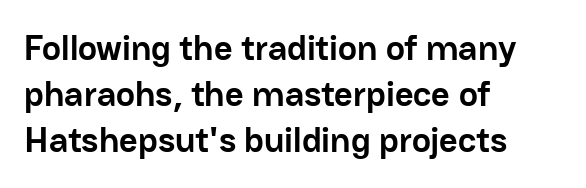
{"serif": "no", "italic": "no", "bold": "yes", "weight": "semibold", "width": "normal", "stroke_contrast": "low", "x_height": "medium", "monospaced": "no", "underline": "no", "align": "left", "line_spacing": "normal", "line_spacing_ratio": 1.28, "letter_spacing": "normal", "letter_spacing_em": 0.0, "glyph_px": 36}
